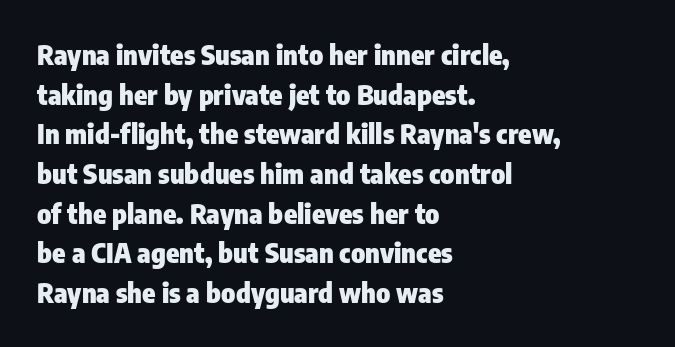
The image shows 27 px bold type, upright; set left-aligned, normal line spacing (1.47x), normal letter spacing, not underlined.
